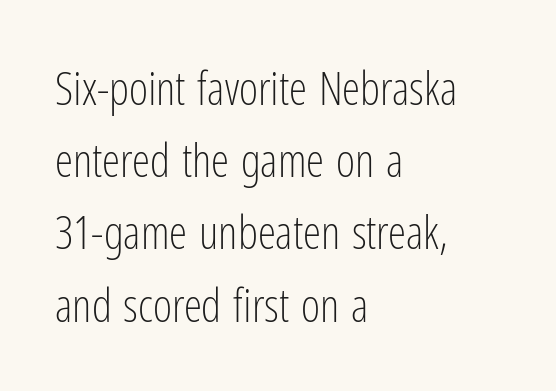
{"serif": "no", "italic": "no", "bold": "no", "weight": "light", "width": "condensed", "stroke_contrast": "low", "x_height": "medium", "monospaced": "no", "underline": "no", "align": "left", "line_spacing": "normal", "line_spacing_ratio": 1.57, "letter_spacing": "normal", "letter_spacing_em": 0.0, "glyph_px": 46}
